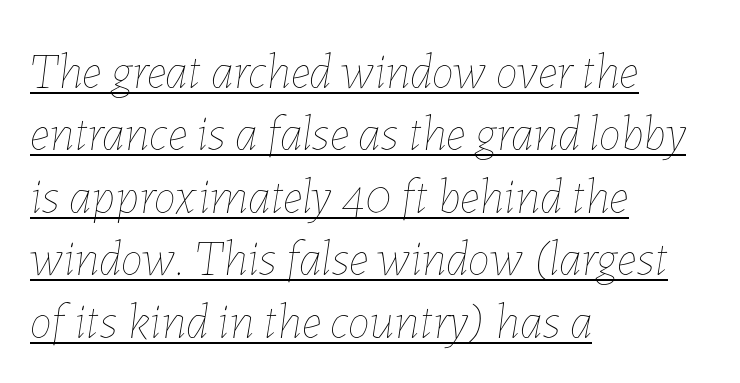
{"italic": "yes", "lean": "right", "slant_degrees": 7, "bold": "no", "weight": "thin", "width": "normal", "stroke_contrast": "low", "x_height": "medium", "monospaced": "no", "underline": "yes", "align": "left", "line_spacing": "normal", "line_spacing_ratio": 1.25, "letter_spacing": "normal", "letter_spacing_em": 0.0, "glyph_px": 50}
